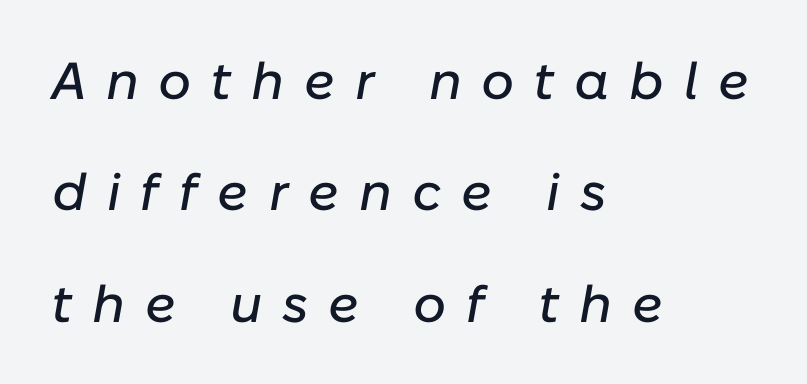
{"italic": "yes", "lean": "right", "slant_degrees": 10, "width": "normal", "stroke_contrast": "low", "x_height": "medium", "monospaced": "no", "underline": "no", "align": "left", "line_spacing": "loose", "line_spacing_ratio": 2.14, "letter_spacing": "wide", "letter_spacing_em": 0.38, "glyph_px": 52}
